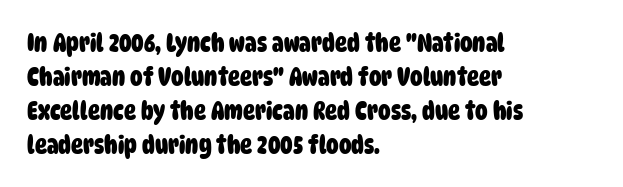
Q: Is the text bold? A: Yes.
Q: Is the text underlined? A: No.
Q: How is the paragraph aligned? A: Left-aligned.
Q: Is the spacing between letters normal or unusually wide? A: Normal.
Q: Is the spacing between lines tight, normal or loose? A: Normal.
